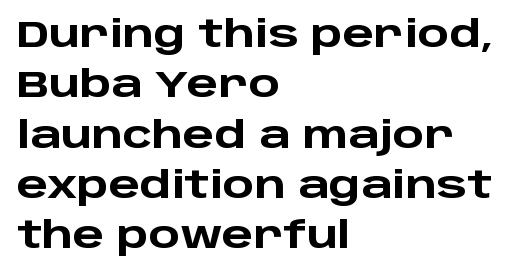
It's the straight-up-and-down kind of type. The letters carry no serifs — their stems end cleanly without finishing strokes. No extra tracking has been applied to these lines. Check the space under the baseline: it is left empty.
